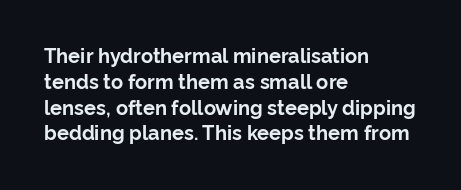
The image shows 20 px bold type, upright; set left-aligned, normal line spacing (1.29x), normal letter spacing, not underlined.
